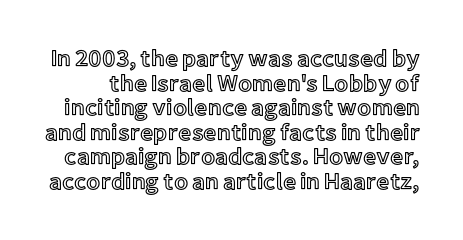
Q: Is the text italic (slanted)? A: No, it is upright.
Q: Is the text underlined? A: No.
Q: Is the spacing between letters normal or unusually wide? A: Normal.
Q: Is the spacing between lines tight, normal or loose? A: Tight.
